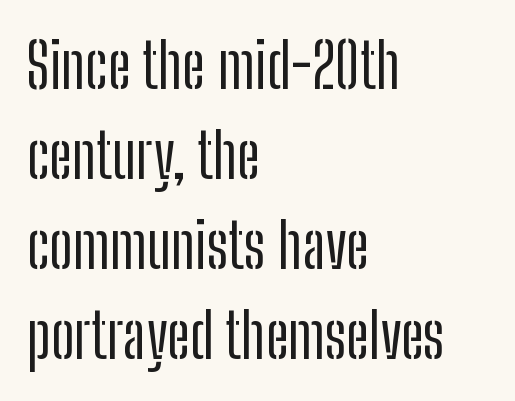
Plain, unruled lines of type. The letters carry no serifs — their stems end cleanly without finishing strokes. Spacing verdict: proportional, widths tailored to each character. The type is set solid horizontally, with unmodified tracking.
